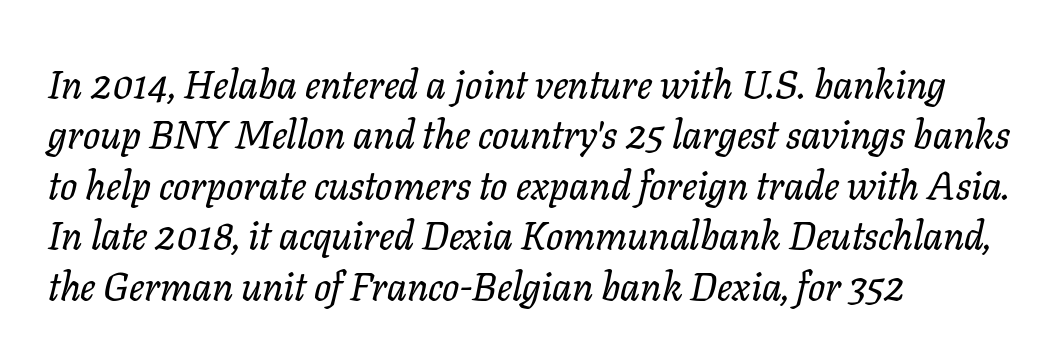
{"serif": "yes", "italic": "yes", "lean": "right", "slant_degrees": 11, "width": "normal", "stroke_contrast": "low", "x_height": "medium", "monospaced": "no", "underline": "no", "align": "left", "line_spacing": "normal", "line_spacing_ratio": 1.26, "letter_spacing": "normal", "letter_spacing_em": 0.0, "glyph_px": 40}
